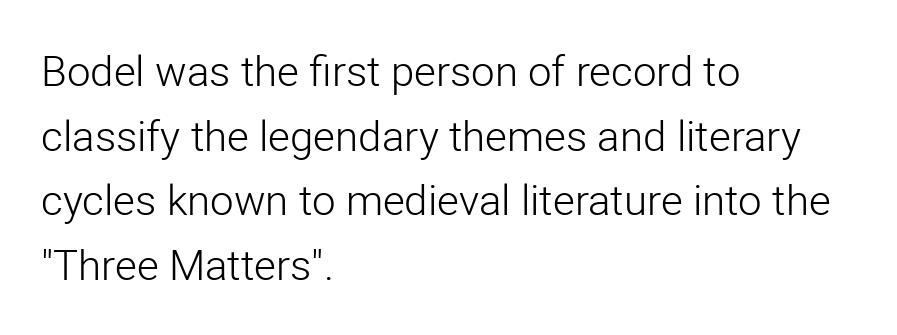
The image shows 42 px light sans-serif type, upright; set left-aligned, normal line spacing (1.54x), normal letter spacing, not underlined; low stroke contrast and a medium x-height.
